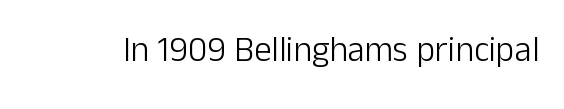
{"serif": "no", "italic": "no", "bold": "no", "weight": "light", "width": "normal", "stroke_contrast": "low", "x_height": "medium", "monospaced": "no", "underline": "no", "letter_spacing": "normal", "letter_spacing_em": 0.0, "glyph_px": 35}
